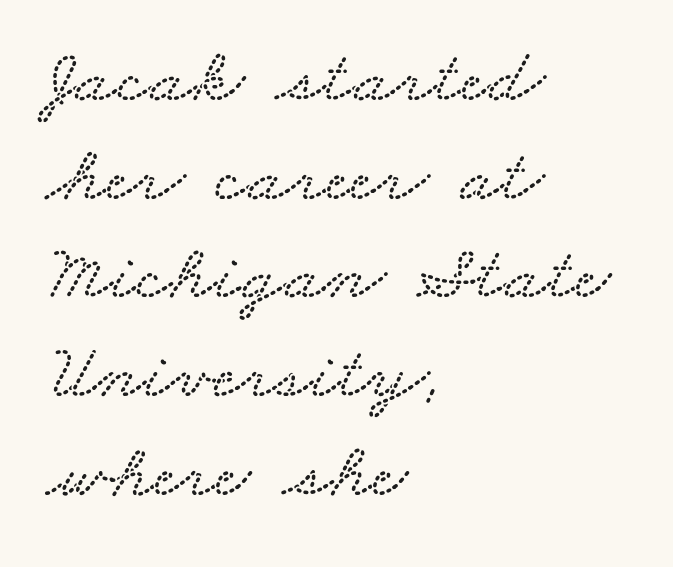
Lines of text with bare space underneath. This block has exactly the height ordinary leading produces. If you drew a ruler down the left edge, every line would touch it. Short note: letters normally spaced. Each letter keeps its own natural width here, so spacing adapts to shape.
